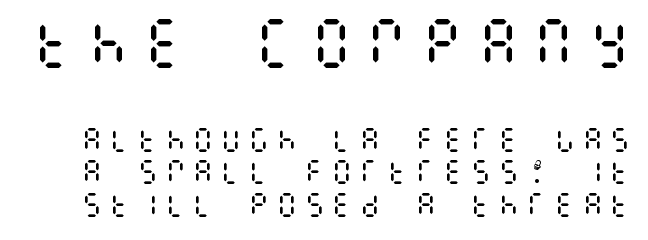
The image shows 54 px regular-weight, condensed type, upright; set line spacing 1.21x, unusually wide letter spacing (+0.23 em), not underlined; the first (top) block is 2.0x larger; medium stroke contrast and a large x-height.
